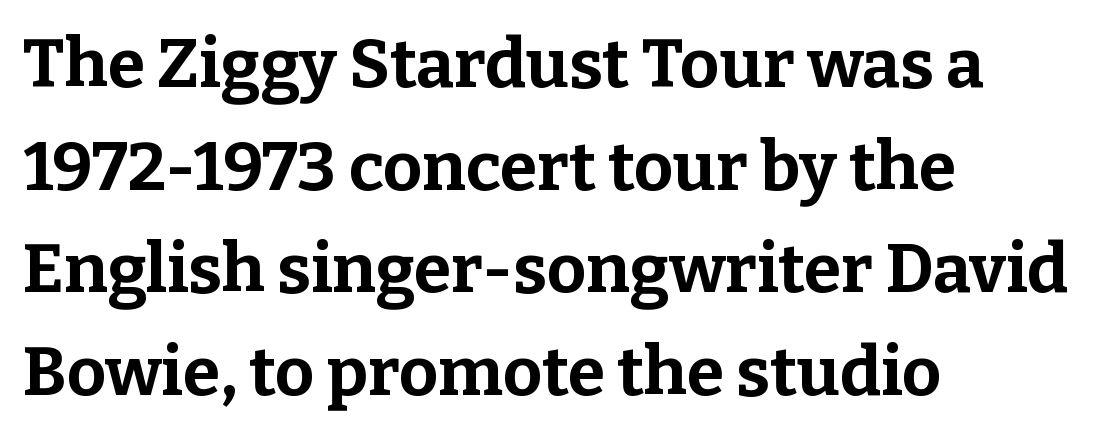
{"serif": "yes", "italic": "no", "bold": "yes", "weight": "bold", "width": "normal", "stroke_contrast": "low", "x_height": "medium", "monospaced": "no", "underline": "no", "align": "left", "line_spacing": "normal", "line_spacing_ratio": 1.51, "letter_spacing": "normal", "letter_spacing_em": 0.0, "glyph_px": 68}
